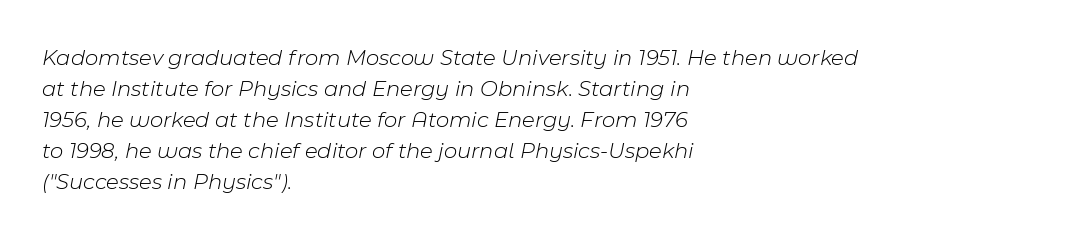
{"italic": "yes", "lean": "right", "slant_degrees": 11, "bold": "no", "underline": "no", "align": "left", "line_spacing": "normal", "line_spacing_ratio": 1.35, "letter_spacing": "normal", "letter_spacing_em": 0.0, "glyph_px": 23}
